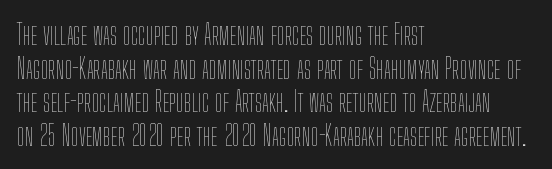
{"italic": "no", "bold": "no", "weight": "thin", "width": "condensed", "stroke_contrast": "low", "x_height": "medium", "monospaced": "no", "underline": "no", "align": "left", "line_spacing_ratio": 1.2, "letter_spacing": "normal", "letter_spacing_em": 0.0, "glyph_px": 28}
